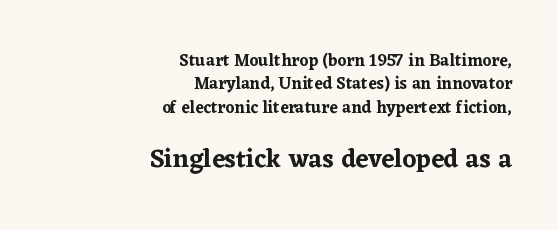
The rendering enlarges the type as you move from the upper chunk to the lower. Letter spacing: default. Caption: multi-line text, flush right, ragged left. Posture: straight, roman, zero tilt.
